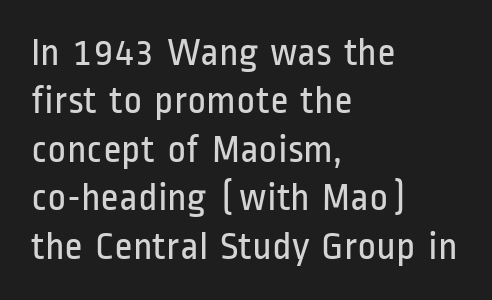
Q: Is the text bold? A: No.
Q: Is the text italic (slanted)? A: No, it is upright.
Q: Is the typeface a serif or a sans-serif typeface? A: Sans-serif.
Q: Is the text underlined? A: No.
Q: How is the paragraph aligned? A: Left-aligned.
Q: Is the spacing between letters normal or unusually wide? A: Normal.
Q: Width (condensed, normal, or wide)? A: Condensed.
Q: Stroke contrast? A: Low.
Q: x-height? A: Medium.
Q: Monospaced? A: No.
